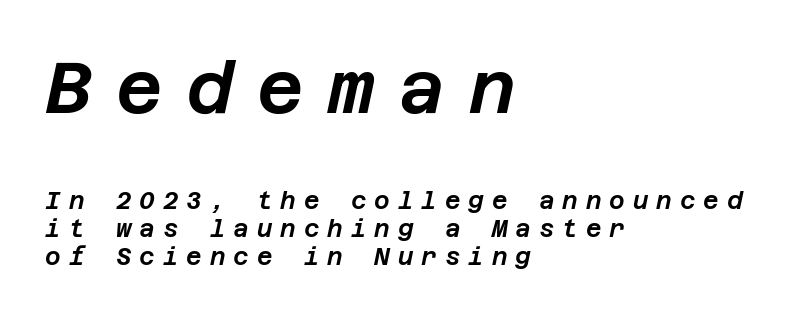
{"italic": "yes", "lean": "right", "slant_degrees": 12, "width": "normal", "stroke_contrast": "low", "x_height": "large", "underline": "no", "align": "left", "line_spacing_ratio": 1.16, "letter_spacing": "wide", "letter_spacing_em": 0.33, "larger_block": "first", "size_ratio": 3.0, "glyph_px": 72}
